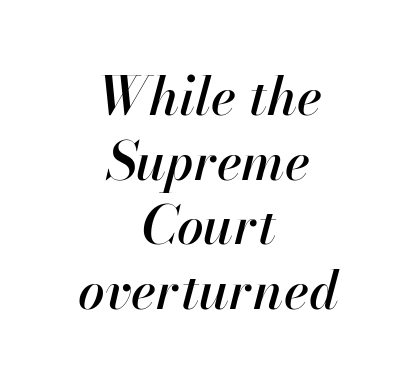
Q: Is the text italic (slanted)? A: Yes, it leans right by about 13 degrees.
Q: Is the text underlined? A: No.
Q: How is the paragraph aligned? A: Centered.
Q: Is the spacing between letters normal or unusually wide? A: Normal.
Q: Width (condensed, normal, or wide)? A: Normal.
Q: Stroke contrast? A: High.
Q: x-height? A: Small.
Q: Monospaced? A: No.
